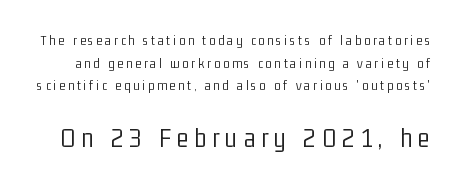
Observe the absence of serifs on each vertical stroke in this sample. The glyphs are unaccompanied by any horizontal stroke below them. In terms of posture, this sample is upright. The designer left line spacing at the default.
